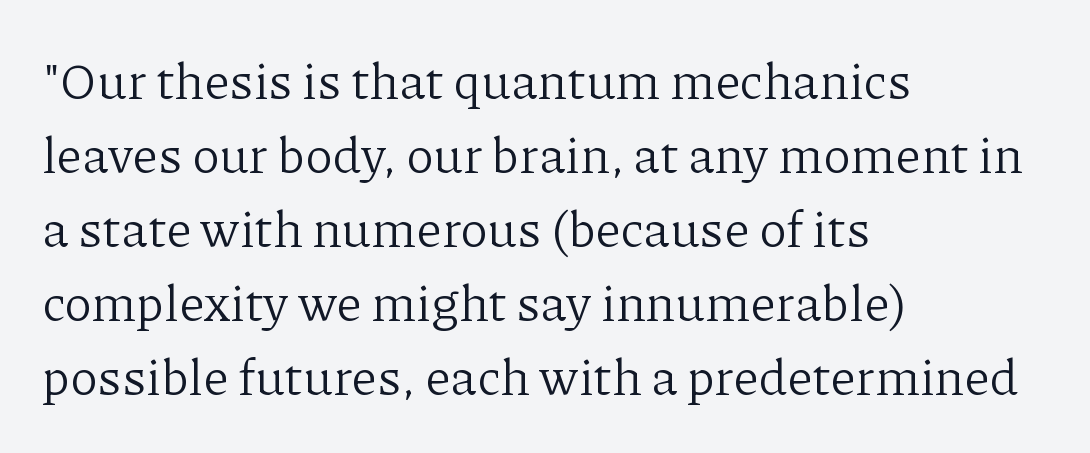
Q: Is the text bold? A: No.
Q: Is the text italic (slanted)? A: No, it is upright.
Q: Is the typeface a serif or a sans-serif typeface? A: Serif.
Q: Is the text underlined? A: No.
Q: How is the paragraph aligned? A: Left-aligned.
Q: Is the spacing between letters normal or unusually wide? A: Normal.
Q: Is the spacing between lines tight, normal or loose? A: Normal.
Q: Width (condensed, normal, or wide)? A: Normal.
Q: Stroke contrast? A: Low.
Q: x-height? A: Medium.
Q: Monospaced? A: No.
